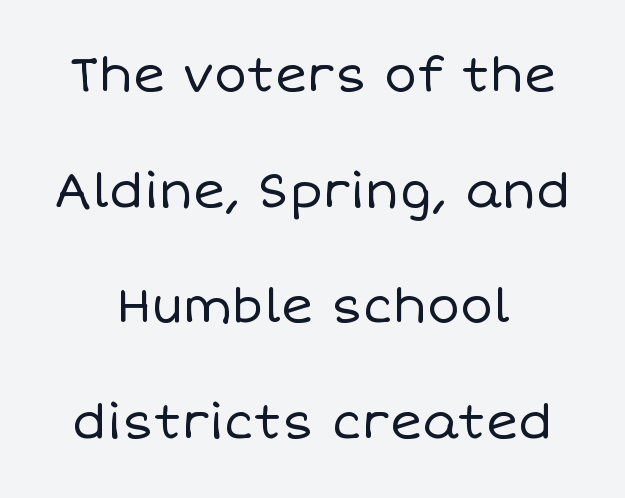
The image shows 49 px regular-weight type, upright; set centered, loose line spacing (2.36x), normal letter spacing, not underlined; low stroke contrast and a large x-height.
